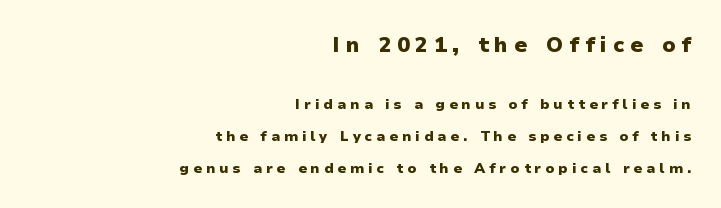
The image shows 21 px bold type, upright; set right-aligned, loose line spacing (2.26x), unusually wide letter spacing (+0.28 em), not underlined; the first (top) block is 1.5x larger.
